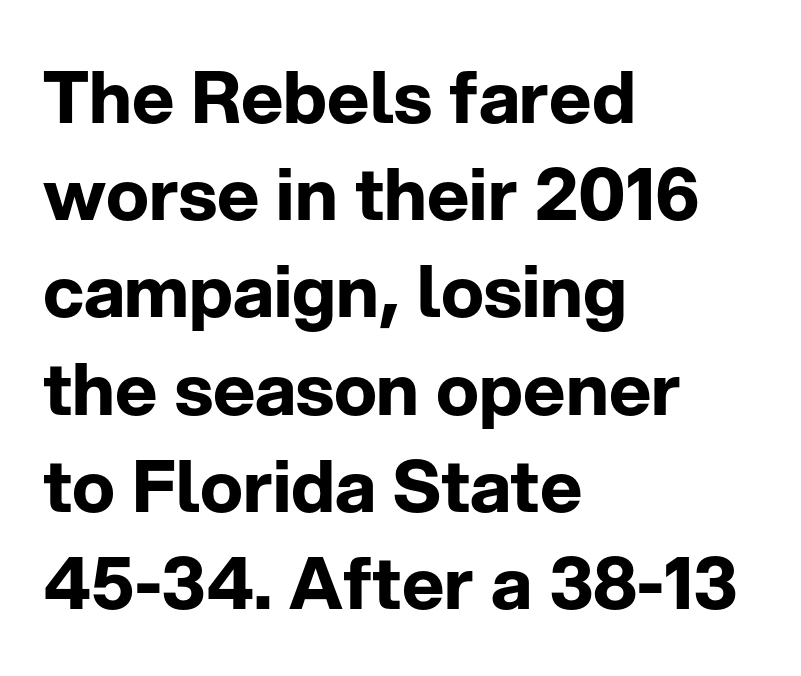
Q: Is the text bold? A: Yes.
Q: Is the text italic (slanted)? A: No, it is upright.
Q: Is the typeface a serif or a sans-serif typeface? A: Sans-serif.
Q: Is the text underlined? A: No.
Q: How is the paragraph aligned? A: Left-aligned.
Q: Is the spacing between letters normal or unusually wide? A: Normal.
Q: Is the spacing between lines tight, normal or loose? A: Normal.
Q: Width (condensed, normal, or wide)? A: Normal.
Q: Stroke contrast? A: Low.
Q: x-height? A: Medium.
Q: Monospaced? A: No.
